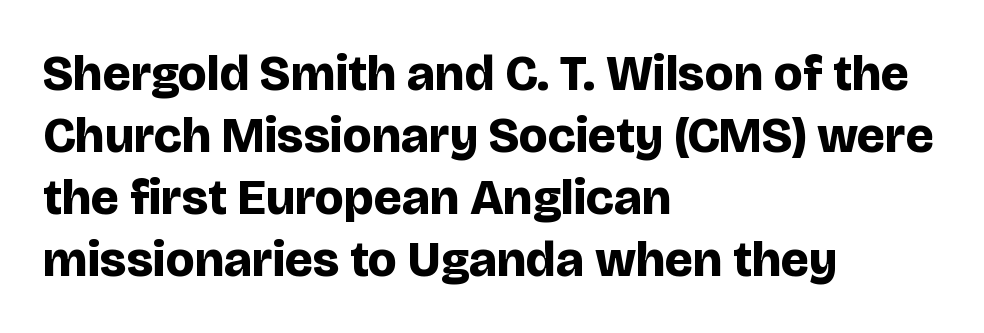
The image shows 50 px bold sans-serif type, upright; set left-aligned, line spacing 1.24x, normal letter spacing, not underlined; low stroke contrast and a large x-height.
